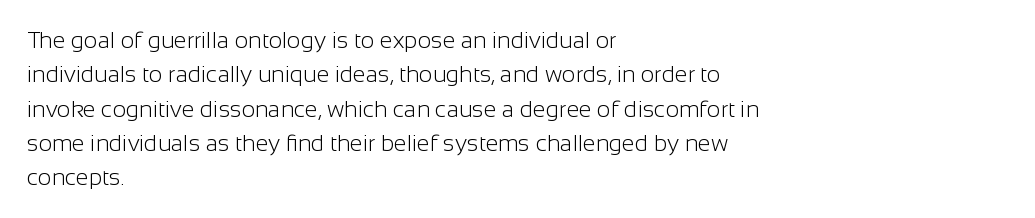
Q: Is the text bold? A: No.
Q: Is the text italic (slanted)? A: No, it is upright.
Q: Is the text underlined? A: No.
Q: How is the paragraph aligned? A: Left-aligned.
Q: Is the spacing between letters normal or unusually wide? A: Normal.
Q: Is the spacing between lines tight, normal or loose? A: Normal.
